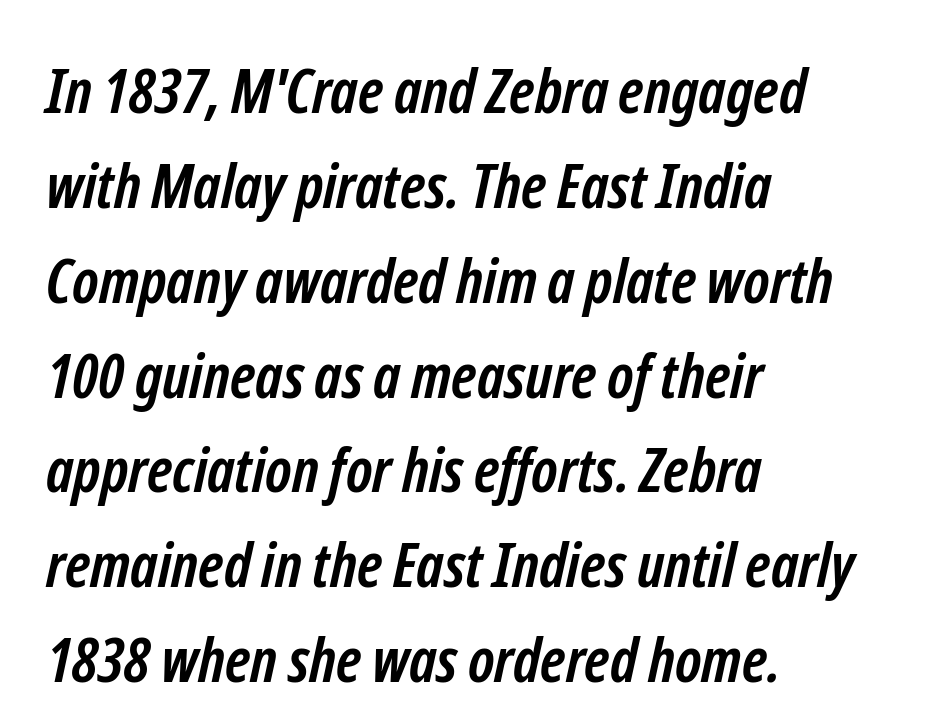
Honestly, there is no underline to notice here at all. Alignment: flush left. The leading is moderate, giving the passage an even texture. You could not count columns in this text — the font is proportionally spaced. Stroke thickness is high; the sample reads as a true bold.
